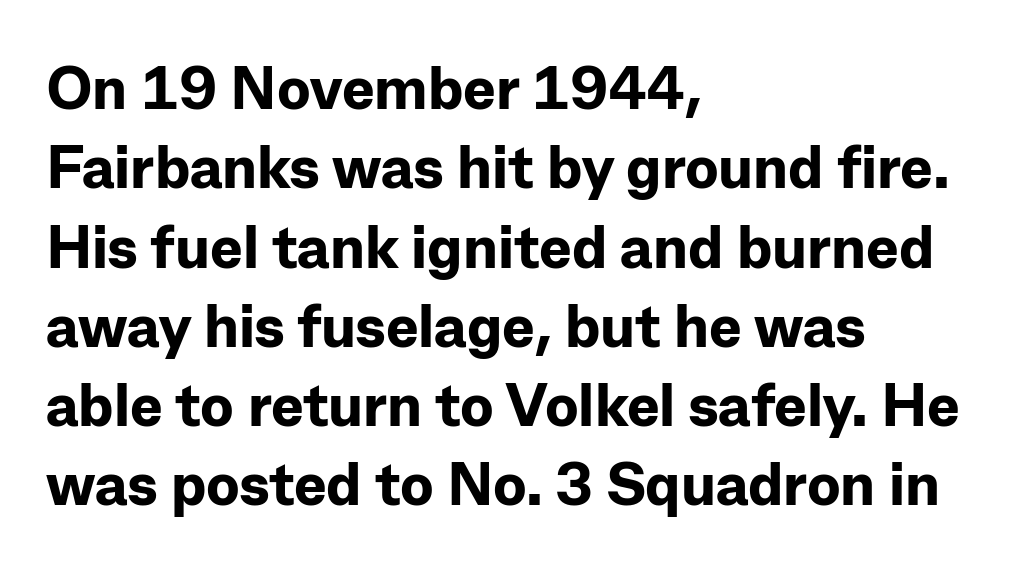
{"serif": "no", "italic": "no", "bold": "yes", "weight": "bold", "width": "normal", "stroke_contrast": "low", "x_height": "medium", "monospaced": "no", "underline": "no", "align": "left", "line_spacing": "normal", "line_spacing_ratio": 1.3, "letter_spacing": "normal", "letter_spacing_em": 0.0, "glyph_px": 61}
